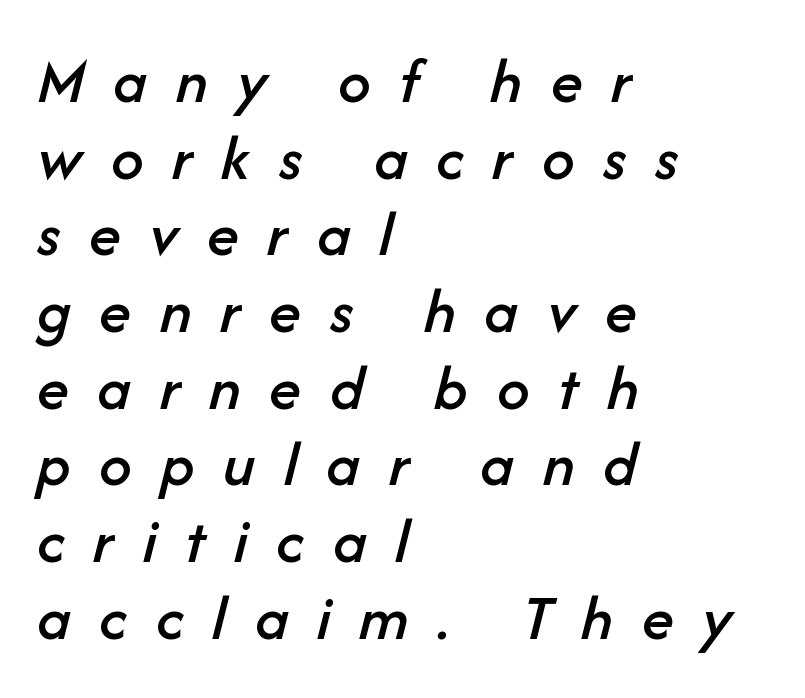
{"italic": "yes", "lean": "right", "slant_degrees": 14, "width": "normal", "stroke_contrast": "low", "x_height": "medium", "monospaced": "no", "underline": "no", "align": "left", "line_spacing_ratio": 1.18, "letter_spacing": "wide", "letter_spacing_em": 0.44, "glyph_px": 65}
